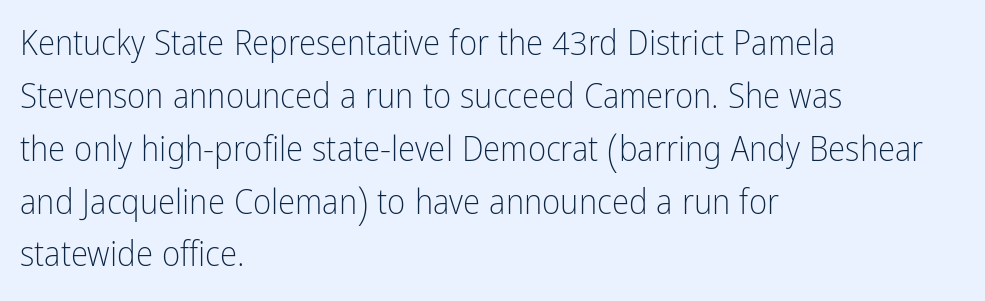
{"serif": "no", "italic": "no", "bold": "no", "weight": "light", "width": "condensed", "stroke_contrast": "low", "x_height": "medium", "monospaced": "no", "underline": "no", "align": "left", "line_spacing": "normal", "line_spacing_ratio": 1.51, "letter_spacing": "normal", "letter_spacing_em": 0.0, "glyph_px": 35}
